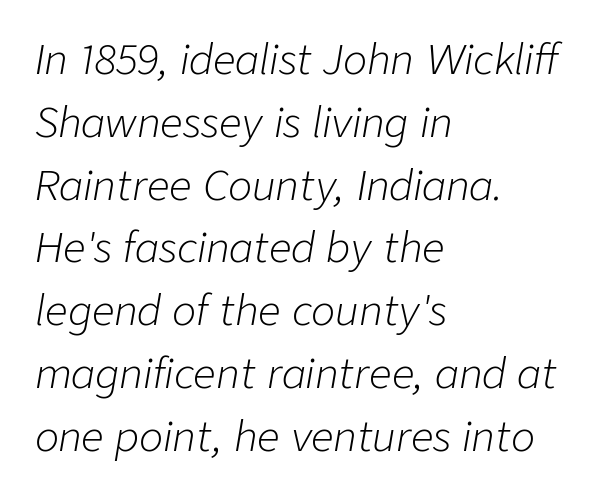
The image shows 40 px light type, italic (leaning right); set left-aligned, normal line spacing (1.57x), normal letter spacing, not underlined; low stroke contrast and a medium x-height.
